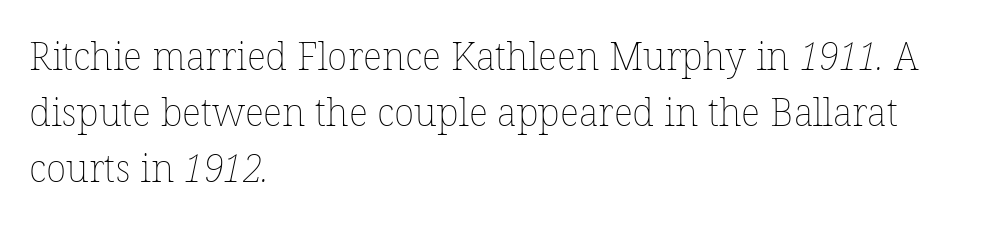
{"bold": "no", "weight": "thin", "width": "normal", "stroke_contrast": "low", "x_height": "medium", "monospaced": "no", "underline": "no", "align": "left", "line_spacing": "normal", "line_spacing_ratio": 1.48, "letter_spacing": "normal", "letter_spacing_em": 0.0, "glyph_px": 38}
